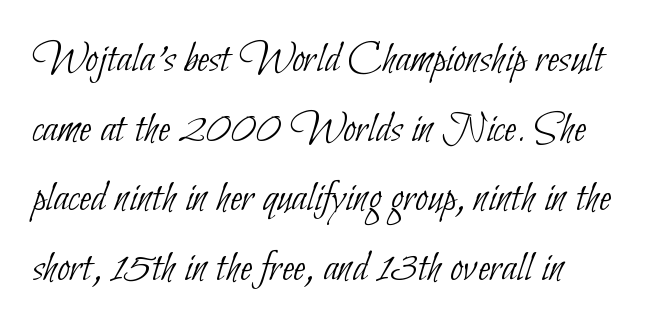
The passage shown is not bold in any degree. The line texture is even and compact thanks to regular tracking. The typesetter chose a ragged-right arrangement here. If you measured baseline to baseline, you'd find a middling distance. Each row of text sits above clean, open space.
